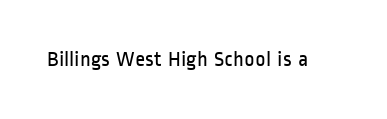
{"italic": "no", "bold": "no", "underline": "no", "letter_spacing": "normal", "letter_spacing_em": 0.0, "glyph_px": 22}
